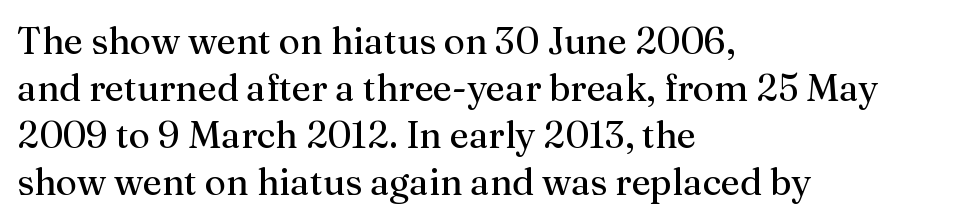
{"serif": "yes", "italic": "no", "bold": "no", "weight": "regular", "width": "normal", "stroke_contrast": "medium", "x_height": "medium", "monospaced": "no", "underline": "no", "align": "left", "line_spacing": "normal", "line_spacing_ratio": 1.27, "letter_spacing": "normal", "letter_spacing_em": 0.0, "glyph_px": 37}
